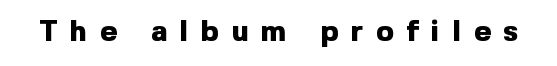
{"serif": "no", "italic": "no", "bold": "yes", "weight": "heavy", "width": "normal", "x_height": "medium", "monospaced": "no", "underline": "no", "letter_spacing": "wide", "letter_spacing_em": 0.44, "glyph_px": 29}
